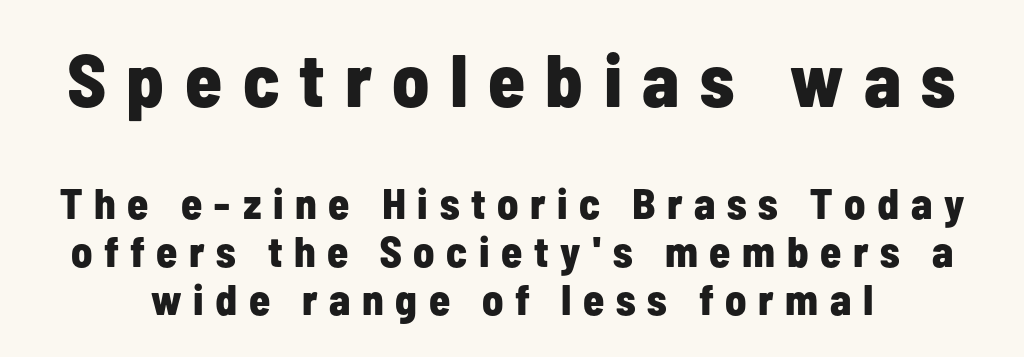
The image shows 75 px bold, condensed sans-serif type, upright; set tight line spacing (1.12x), unusually wide letter spacing (+0.27 em), not underlined; the first (top) block is 1.74x larger; low stroke contrast and a medium x-height.
